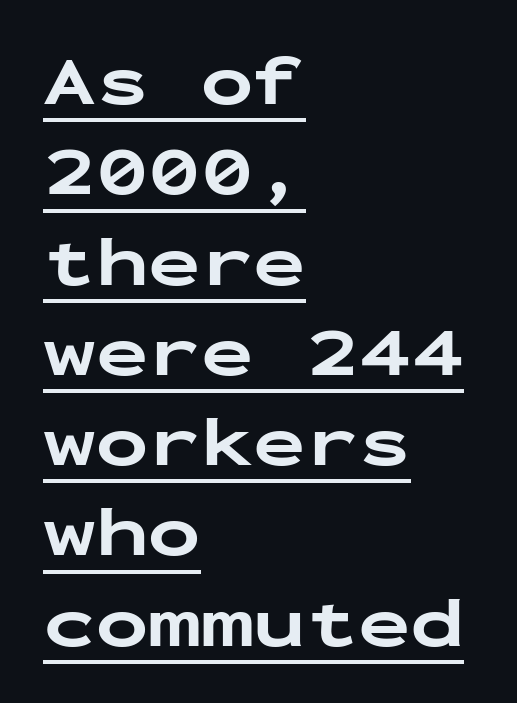
{"serif": "no", "italic": "no", "bold": "yes", "weight": "bold", "width": "wide", "stroke_contrast": "low", "x_height": "medium", "monospaced": "yes", "underline": "yes", "align": "left", "line_spacing": "normal", "line_spacing_ratio": 1.29, "letter_spacing": "normal", "letter_spacing_em": 0.0, "glyph_px": 70}
